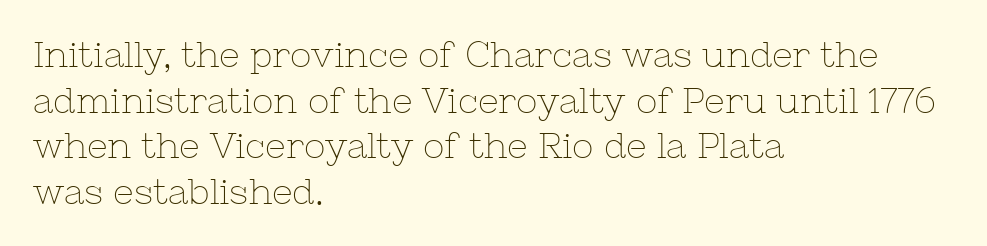
The image shows 36 px thin serif type, upright; set left-aligned, normal line spacing (1.27x), normal letter spacing, not underlined; low stroke contrast and a medium x-height.
